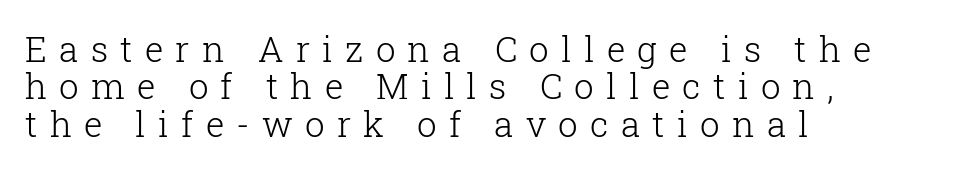
{"serif": "yes", "italic": "no", "bold": "no", "weight": "light", "width": "normal", "stroke_contrast": "low", "x_height": "medium", "monospaced": "no", "underline": "no", "align": "left", "line_spacing": "tight", "line_spacing_ratio": 1.07, "letter_spacing": "wide", "letter_spacing_em": 0.35, "glyph_px": 35}
